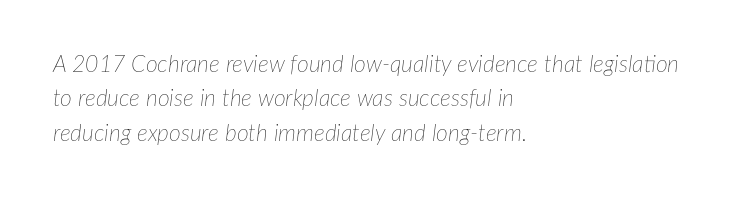
Heft: none added — not bold. This sample uses an oblique cut, with every glyph tilted off the vertical. The compositor pushed each line to the left boundary. Between one letter and the next there's only the usual sliver of space.
